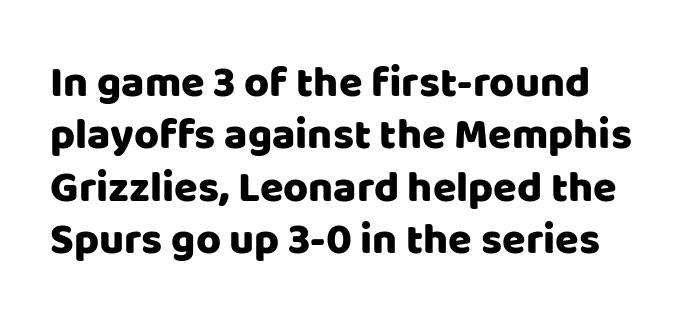
Is this a fixed-width face? No — the glyphs have proportional, varying widths. Default kerning and tracking; the words read as compact shapes. The glyphs in this specimen are sans serif. No italicization has been applied; the sample stays upright.
